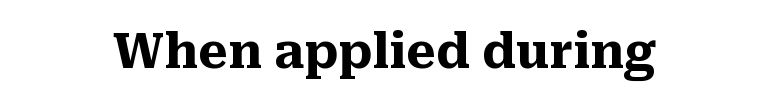
The image shows 48 px heavy serif type, upright; set normal letter spacing, not underlined; medium stroke contrast and a medium x-height.
